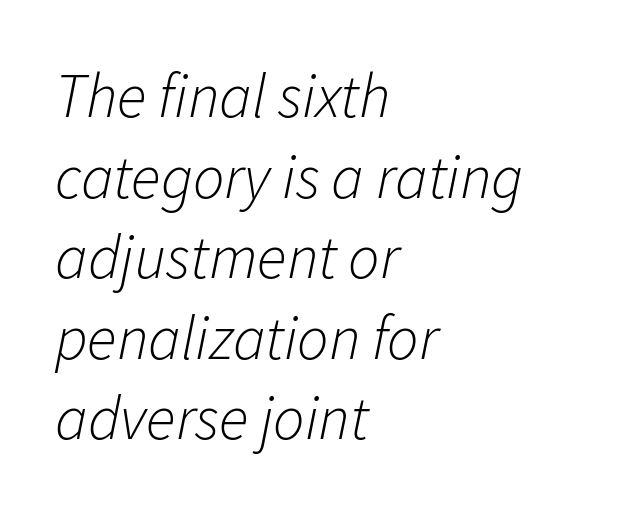
The image shows 62 px light type, italic (leaning right); set left-aligned, normal line spacing (1.3x), normal letter spacing, not underlined; low stroke contrast and a medium x-height.
